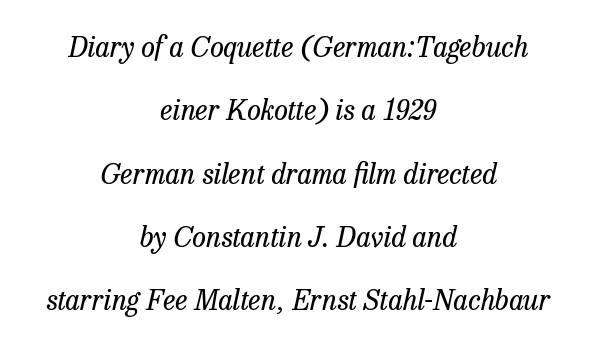
{"serif": "yes", "italic": "yes", "lean": "right", "slant_degrees": 13, "bold": "no", "weight": "regular", "width": "normal", "stroke_contrast": "low", "x_height": "medium", "monospaced": "no", "underline": "no", "align": "center", "line_spacing": "loose", "line_spacing_ratio": 2.26, "letter_spacing": "normal", "letter_spacing_em": 0.0, "glyph_px": 28}
